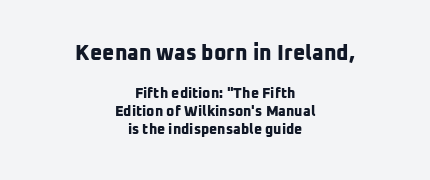
Any mark beneath the type? The region is blank. Compare the two chunks: the upper has the greater cap height. Here the glyphs are tracked normally, forming tight word shapes. Strong, thick strokes mark this as bold type. Whoever set this chose a conventional vertical rhythm. Line starts and ends both wander, symmetrically.
